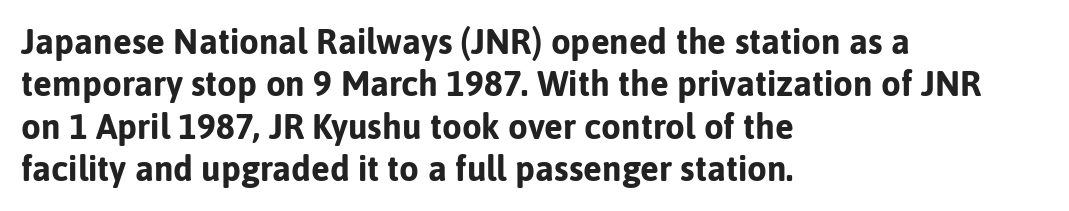
Q: Is the text bold? A: Yes.
Q: Is the text italic (slanted)? A: No, it is upright.
Q: Is the typeface a serif or a sans-serif typeface? A: Sans-serif.
Q: Is the text underlined? A: No.
Q: How is the paragraph aligned? A: Left-aligned.
Q: Is the spacing between letters normal or unusually wide? A: Normal.
Q: Width (condensed, normal, or wide)? A: Normal.
Q: Stroke contrast? A: Low.
Q: x-height? A: Medium.
Q: Monospaced? A: No.
